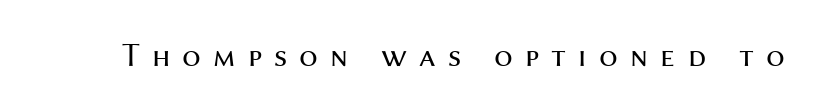
Q: Is the text bold? A: No.
Q: Is the text italic (slanted)? A: No, it is upright.
Q: Is the typeface a serif or a sans-serif typeface? A: Sans-serif.
Q: Is the text underlined? A: No.
Q: Is the spacing between letters normal or unusually wide? A: Unusually wide.
Q: Width (condensed, normal, or wide)? A: Normal.
Q: Stroke contrast? A: Medium.
Q: x-height? A: Medium.
Q: Monospaced? A: No.
